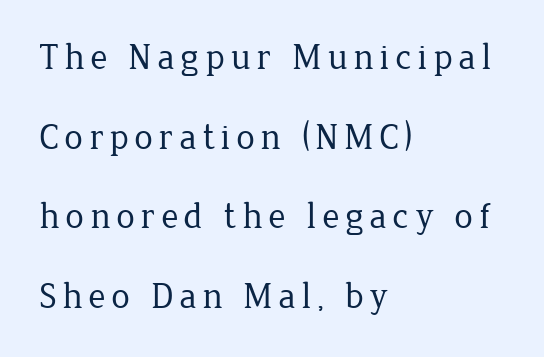
Q: Is the text bold? A: No.
Q: Is the text italic (slanted)? A: No, it is upright.
Q: Is the typeface a serif or a sans-serif typeface? A: Serif.
Q: Is the text underlined? A: No.
Q: How is the paragraph aligned? A: Left-aligned.
Q: Is the spacing between lines tight, normal or loose? A: Loose.
Q: Width (condensed, normal, or wide)? A: Normal.
Q: Stroke contrast? A: Low.
Q: x-height? A: Medium.
Q: Monospaced? A: No.
